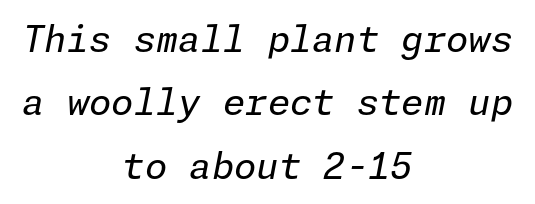
{"italic": "yes", "lean": "right", "slant_degrees": 11, "bold": "no", "weight": "regular", "width": "normal", "stroke_contrast": "low", "x_height": "medium", "underline": "no", "align": "center", "line_spacing_ratio": 1.76, "letter_spacing": "normal", "letter_spacing_em": 0.0, "glyph_px": 36}
